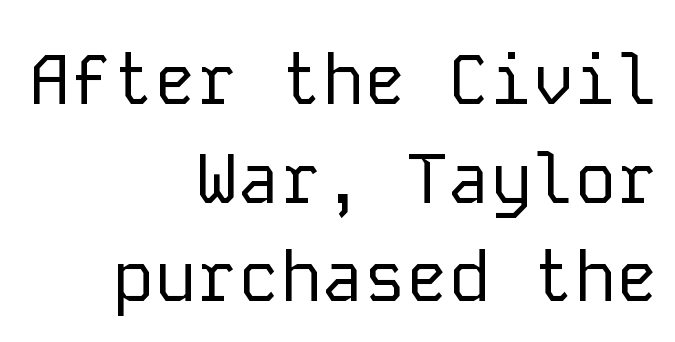
Here the designer chose a console-style face with uniform glyph widths. No italicization has been applied; the sample stays upright. These glyphs show unthickened strokes, regular width or finer. Rows of type keep a routine distance in the vertical direction. Serif or sans? Sans — the stroke terminals are bare.
